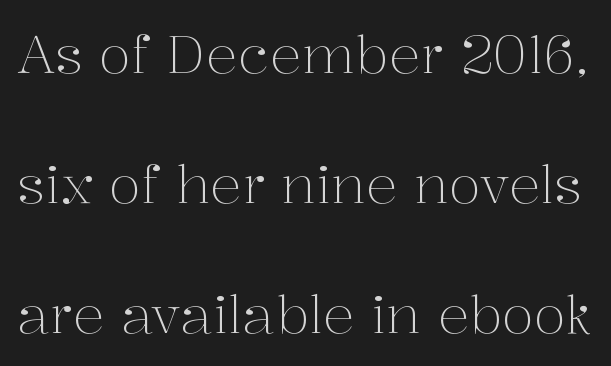
The passage shown is typed in a proportional face where columns would drift. Caption: standard tracking, unaltered. Weight class: somewhere from thin through regular. The letters stand upright; this is a roman face. Reading down the column, the eye jumps a long way to each next line.
